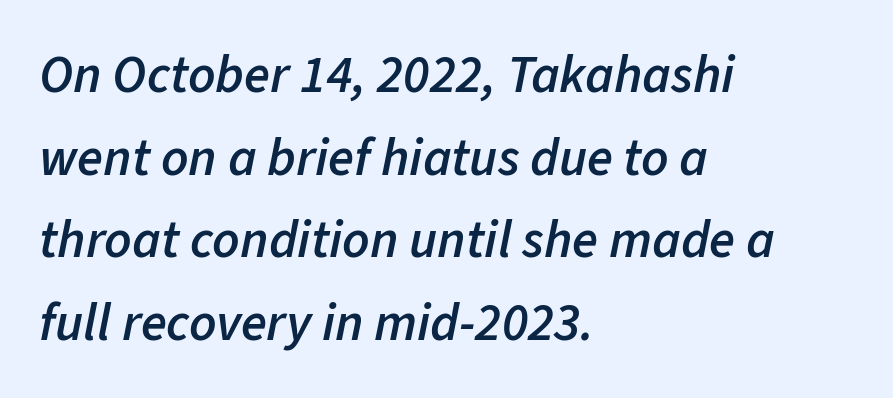
{"italic": "yes", "lean": "right", "slant_degrees": 11, "bold": "semi", "weight": "semibold", "width": "normal", "stroke_contrast": "low", "x_height": "medium", "monospaced": "no", "underline": "no", "align": "left", "line_spacing": "normal", "line_spacing_ratio": 1.56, "letter_spacing": "normal", "letter_spacing_em": 0.0, "glyph_px": 53}
